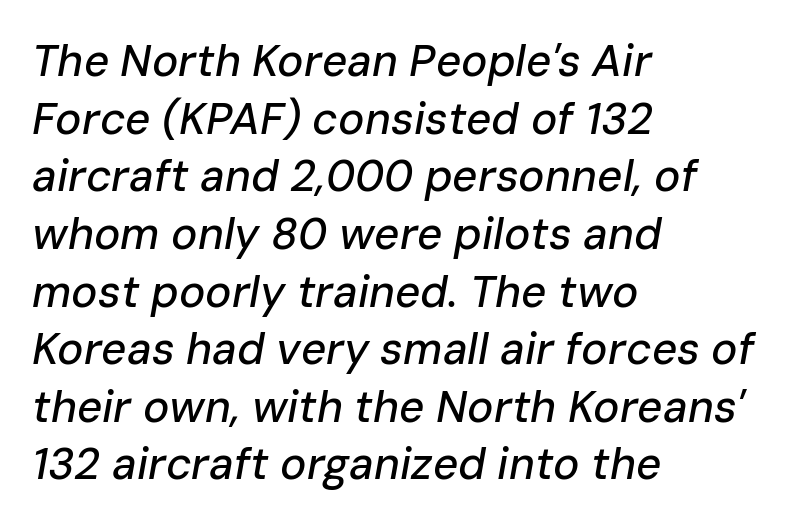
The image shows 44 px text type, italic (leaning right); set left-aligned, normal line spacing (1.31x), normal letter spacing, not underlined; low stroke contrast and a medium x-height.
